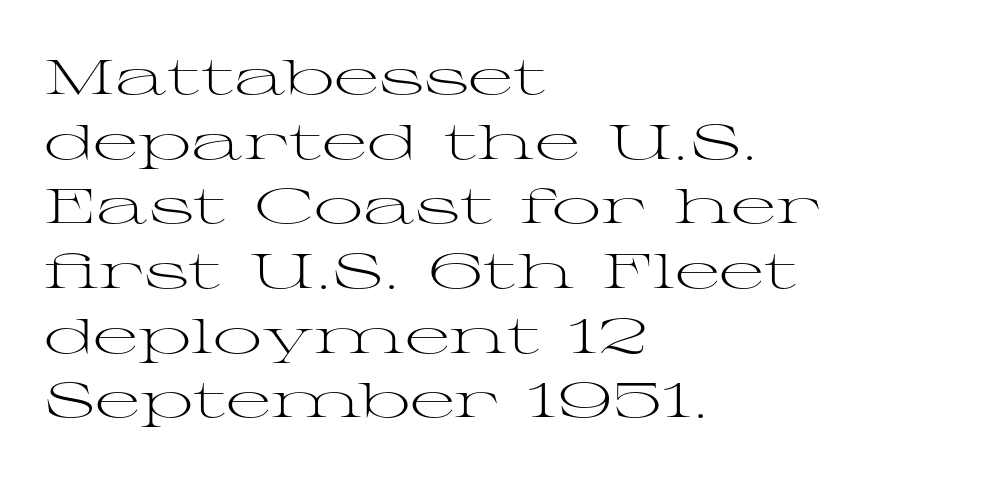
{"serif": "yes", "italic": "no", "bold": "no", "weight": "light", "width": "wide", "stroke_contrast": "medium", "x_height": "medium", "monospaced": "no", "underline": "no", "align": "left", "line_spacing": "normal", "line_spacing_ratio": 1.32, "letter_spacing": "normal", "letter_spacing_em": 0.0, "glyph_px": 49}
